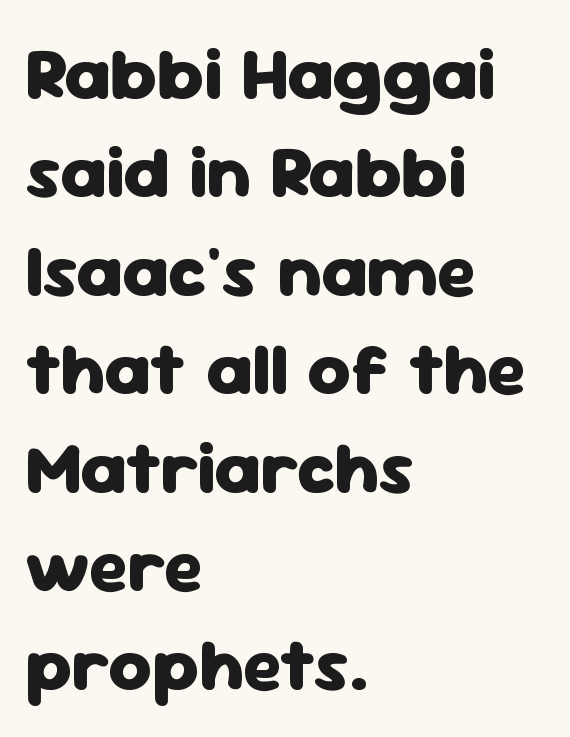
Q: Is the text bold? A: Yes.
Q: Is the text italic (slanted)? A: No, it is upright.
Q: Is the typeface a serif or a sans-serif typeface? A: Sans-serif.
Q: Is the text underlined? A: No.
Q: How is the paragraph aligned? A: Left-aligned.
Q: Is the spacing between letters normal or unusually wide? A: Normal.
Q: Is the spacing between lines tight, normal or loose? A: Normal.
Q: Width (condensed, normal, or wide)? A: Normal.
Q: Stroke contrast? A: Low.
Q: x-height? A: Medium.
Q: Monospaced? A: No.
